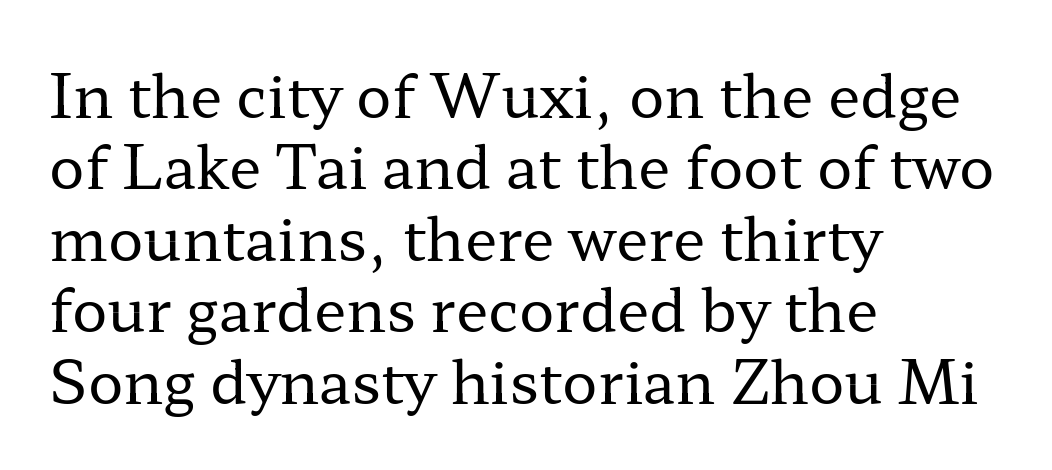
{"serif": "yes", "italic": "no", "bold": "no", "weight": "regular", "width": "wide", "stroke_contrast": "low", "x_height": "medium", "monospaced": "no", "underline": "no", "align": "left", "line_spacing_ratio": 1.21, "letter_spacing": "normal", "letter_spacing_em": 0.0, "glyph_px": 59}
